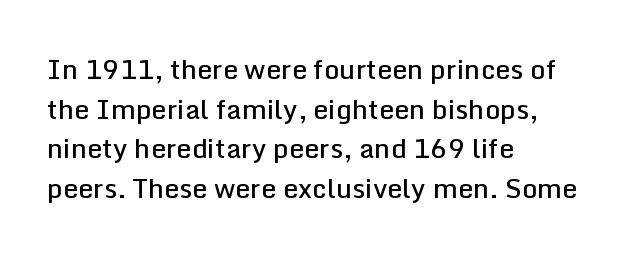
Q: Is the text bold? A: Semi-bold.
Q: Is the text italic (slanted)? A: No, it is upright.
Q: Is the text underlined? A: No.
Q: How is the paragraph aligned? A: Left-aligned.
Q: Is the spacing between letters normal or unusually wide? A: Normal.
Q: Is the spacing between lines tight, normal or loose? A: Normal.
